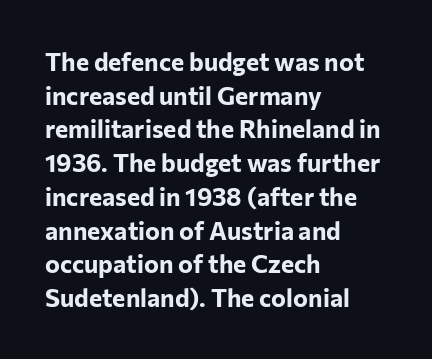
Students, note that the glyphs here touch the page at normal intervals. Chunky letters — that's bold for sure. Descenders are the only things crossing below the line. Notice how the passage keeps a crisp vertical edge on the left only.
